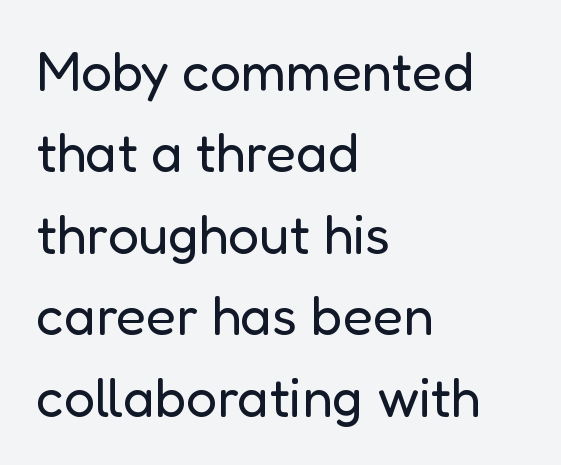
Q: Is the text bold? A: No.
Q: Is the text italic (slanted)? A: No, it is upright.
Q: Is the typeface a serif or a sans-serif typeface? A: Sans-serif.
Q: Is the text underlined? A: No.
Q: How is the paragraph aligned? A: Left-aligned.
Q: Is the spacing between letters normal or unusually wide? A: Normal.
Q: Is the spacing between lines tight, normal or loose? A: Normal.
Q: Width (condensed, normal, or wide)? A: Normal.
Q: Stroke contrast? A: Low.
Q: x-height? A: Medium.
Q: Monospaced? A: No.
